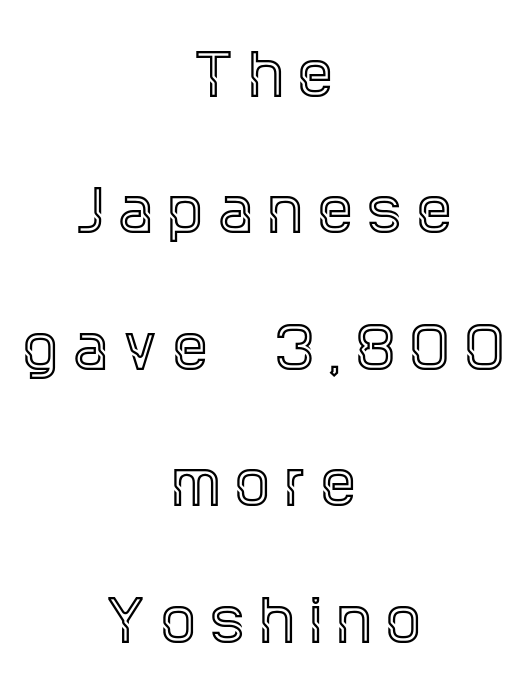
Observe the wide spacing: letters keep a clear distance from each other. This sample has the flowing, uneven cadence of proportional lettering. Quick note: underline off. Where is the straight margin? There isn't one; the lines are centered.
